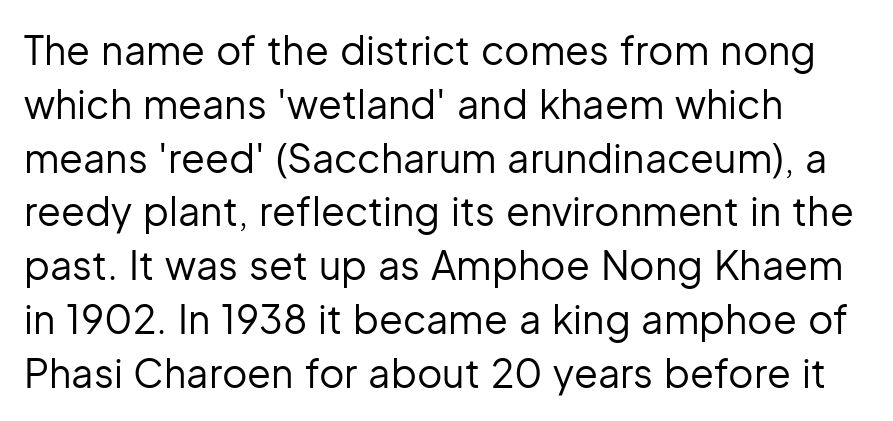
Baseline-to-baseline distance is the conventional proportion of letter height. Every row of glyphs begins at an identical x-position on the left. Nothing sits at the stroke ends, so this counts as sans-serif. The space directly below the letters is spotless. In terms of letterspacing, this is plain default setting.
